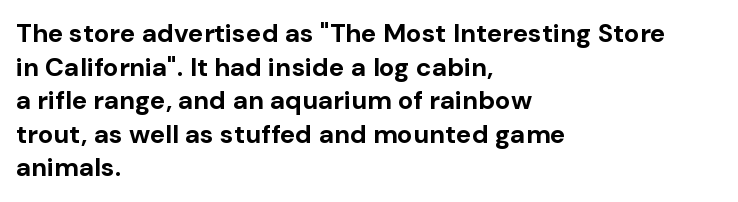
The image shows 26 px bold type, upright; set left-aligned, normal line spacing (1.29x), normal letter spacing, not underlined.
